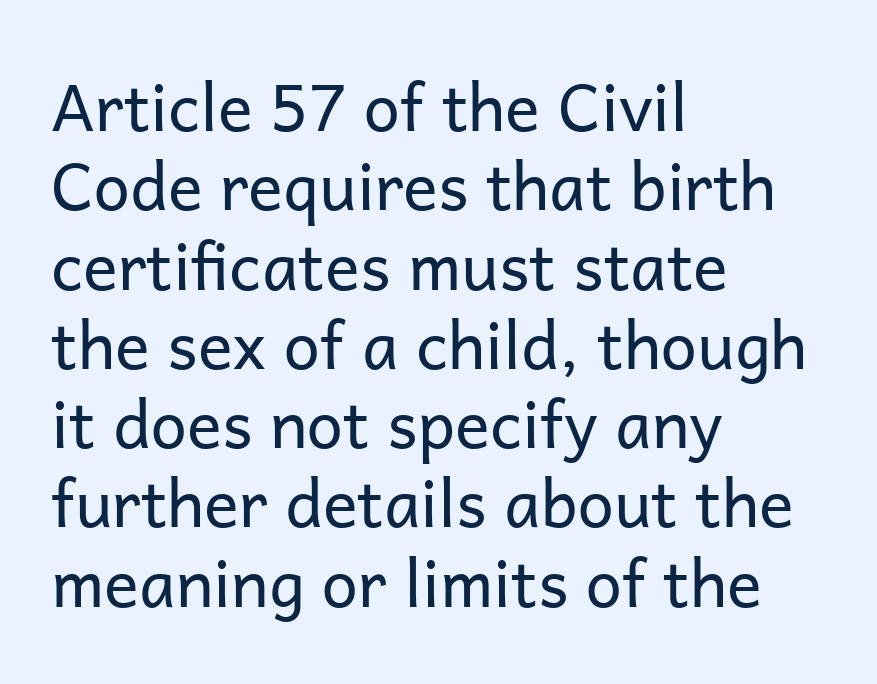
{"serif": "no", "italic": "no", "bold": "no", "weight": "regular", "width": "normal", "stroke_contrast": "low", "x_height": "medium", "monospaced": "no", "underline": "no", "align": "left", "line_spacing_ratio": 1.22, "letter_spacing": "normal", "letter_spacing_em": 0.0, "glyph_px": 65}
